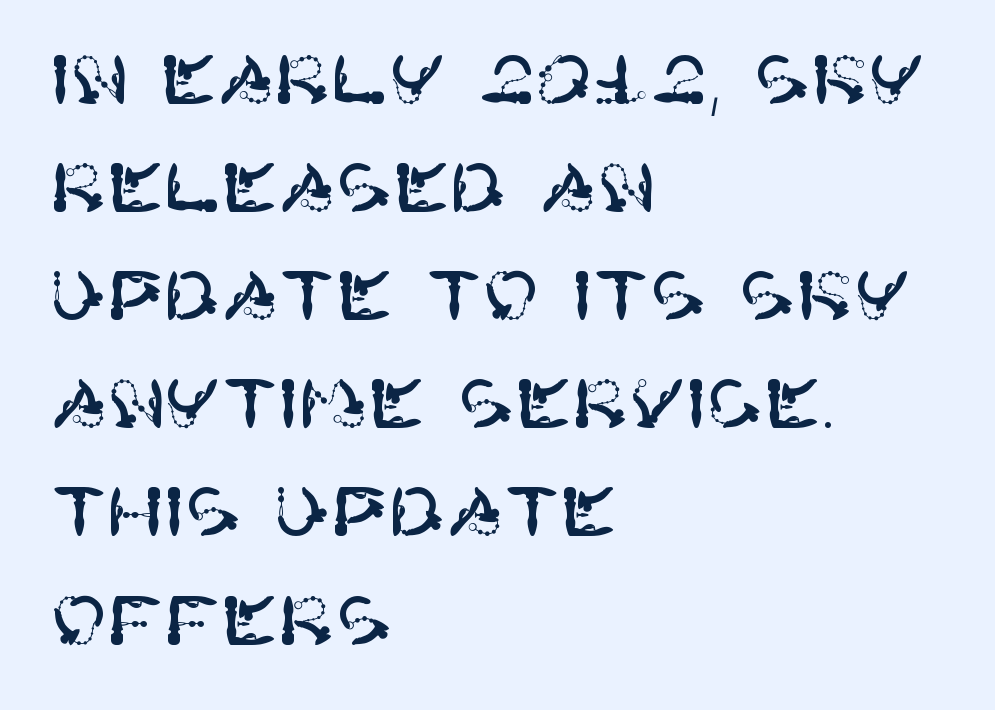
The image shows 68 px sans-serif type, upright; set left-aligned, normal line spacing (1.59x), normal letter spacing, not underlined; high stroke contrast and a large x-height.
